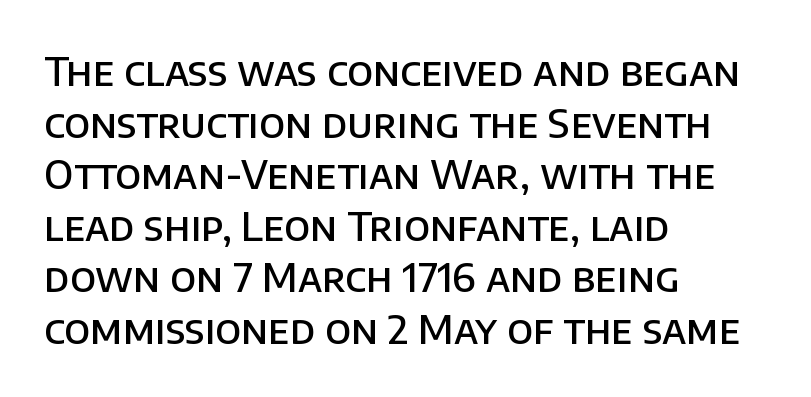
A bare baseline throughout the passage. The designer went with a sans here, leaving each stem footless. Baseline-to-baseline distance is the conventional proportion of letter height. The lettering stays uniformly vertical, giving the passage a roman look. Slightly chunky letters — semibold, I'd say, not full bold. This sample has the flowing, uneven cadence of proportional lettering.
